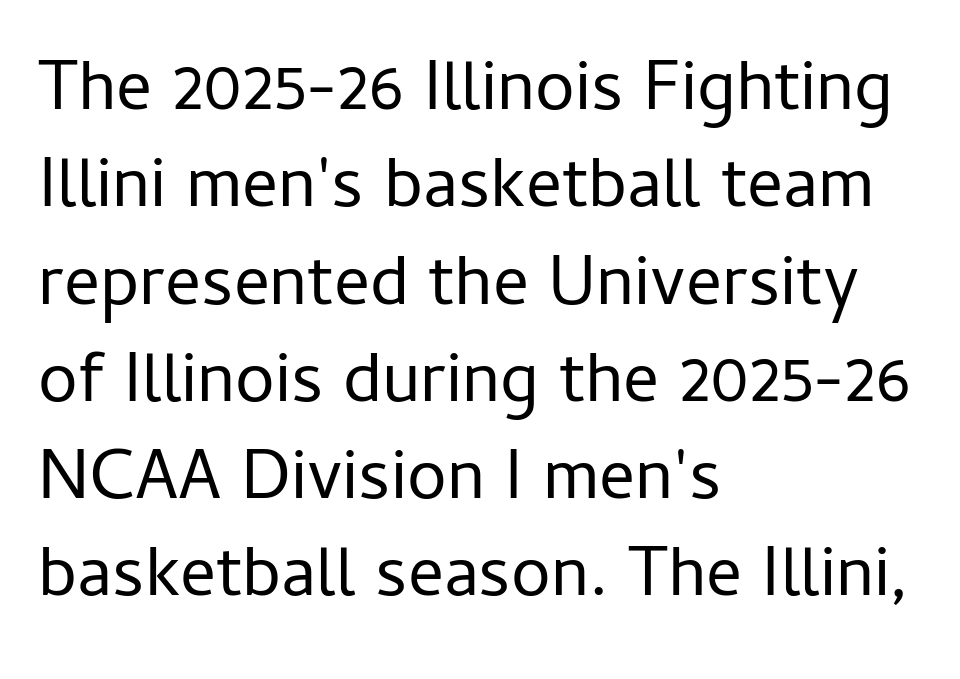
Q: Is the text bold? A: No.
Q: Is the text italic (slanted)? A: No, it is upright.
Q: Is the typeface a serif or a sans-serif typeface? A: Sans-serif.
Q: Is the text underlined? A: No.
Q: How is the paragraph aligned? A: Left-aligned.
Q: Is the spacing between letters normal or unusually wide? A: Normal.
Q: Is the spacing between lines tight, normal or loose? A: Normal.
Q: Width (condensed, normal, or wide)? A: Normal.
Q: Stroke contrast? A: Low.
Q: x-height? A: Medium.
Q: Monospaced? A: No.
